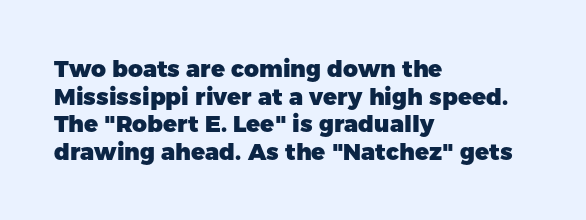
The image shows 23 px bold type, upright; set left-aligned, line spacing 1.2x, normal letter spacing, not underlined.
